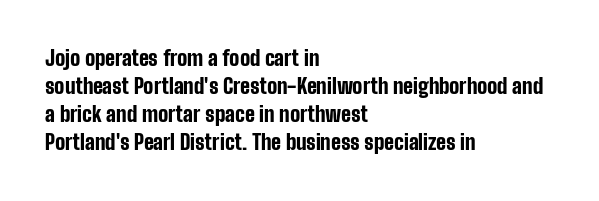
{"italic": "no", "bold": "yes", "underline": "no", "align": "left", "line_spacing": "normal", "line_spacing_ratio": 1.34, "letter_spacing": "normal", "letter_spacing_em": 0.0, "glyph_px": 21}
